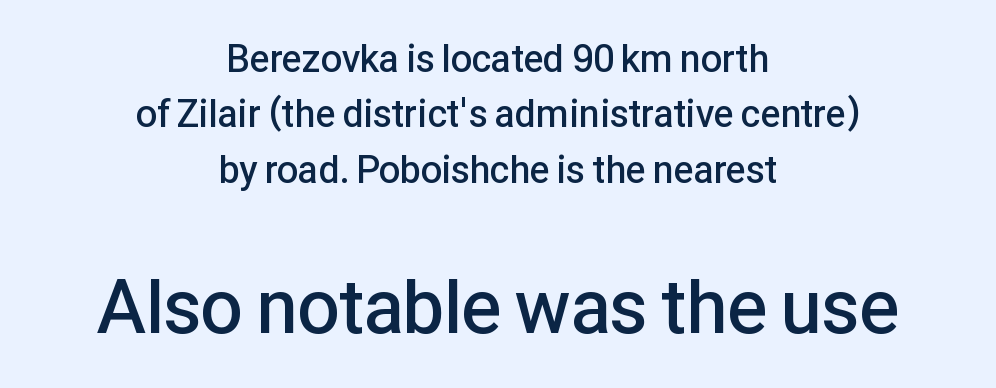
{"serif": "no", "italic": "no", "bold": "semi", "weight": "semibold", "width": "normal", "stroke_contrast": "low", "x_height": "medium", "monospaced": "no", "underline": "no", "align": "center", "line_spacing": "normal", "line_spacing_ratio": 1.46, "letter_spacing": "normal", "letter_spacing_em": 0.0, "larger_block": "second", "size_ratio": 1.97, "glyph_px": 75}
